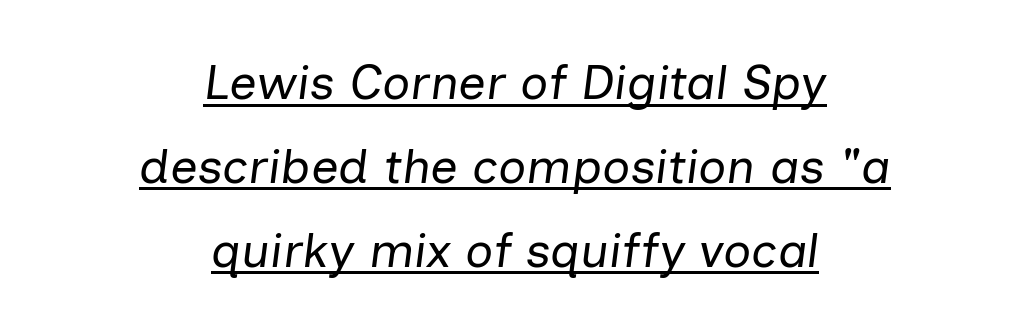
Q: Is the text bold? A: No.
Q: Is the text italic (slanted)? A: Yes, it leans right by about 7 degrees.
Q: Is the text underlined? A: Yes.
Q: How is the paragraph aligned? A: Centered.
Q: Is the spacing between letters normal or unusually wide? A: Normal.
Q: Width (condensed, normal, or wide)? A: Normal.
Q: Stroke contrast? A: Low.
Q: x-height? A: Medium.
Q: Monospaced? A: No.
